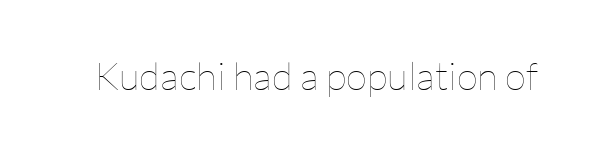
The area under the type is left untouched. No extra ink here — the face is not bold. Each word holds together tightly as a unit, with standard inter-letter gaps. Looks like regular typesetting: each glyph gets only the width it needs. If you drew a line through each stem, it would be perfectly vertical.
